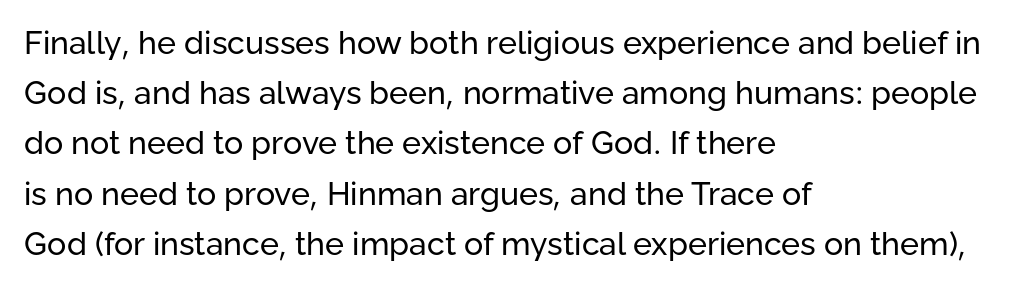
{"serif": "no", "italic": "no", "bold": "no", "weight": "regular", "width": "normal", "stroke_contrast": "low", "x_height": "medium", "monospaced": "no", "underline": "no", "align": "left", "line_spacing": "normal", "line_spacing_ratio": 1.57, "letter_spacing": "normal", "letter_spacing_em": 0.0, "glyph_px": 32}
